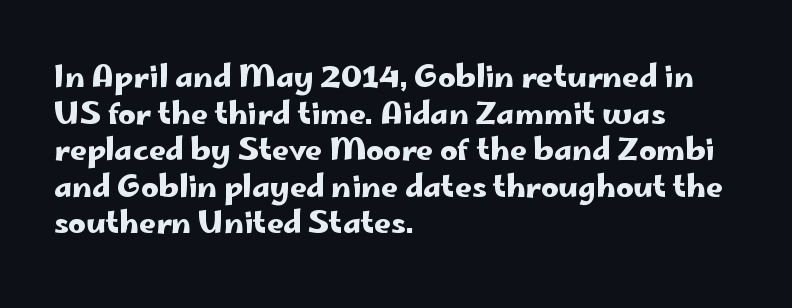
Q: Is the text italic (slanted)? A: No, it is upright.
Q: Is the typeface a serif or a sans-serif typeface? A: Sans-serif.
Q: Is the text underlined? A: No.
Q: How is the paragraph aligned? A: Left-aligned.
Q: Is the spacing between letters normal or unusually wide? A: Normal.
Q: Width (condensed, normal, or wide)? A: Wide.
Q: Stroke contrast? A: Low.
Q: x-height? A: Small.
Q: Monospaced? A: No.
